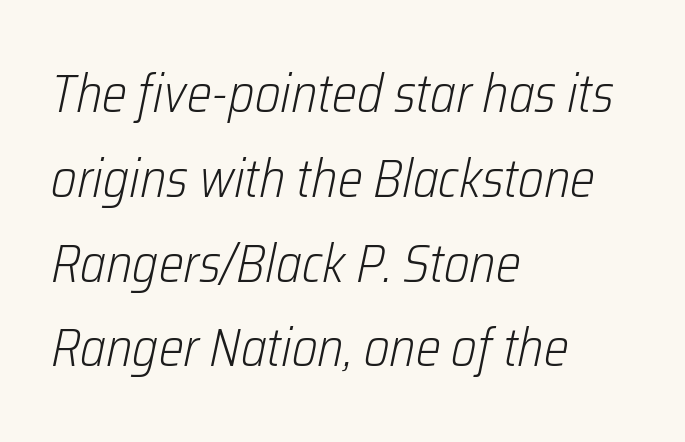
Line starts are locked; line ends wander. Clear beneath every line of the passage. The passage shown is not bold in any degree. Is the letter spacing exaggerated? No — it looks like the ordinary default. The font's italic variant was chosen for this text. Varying glyph widths throughout — classic text-font behaviour.
